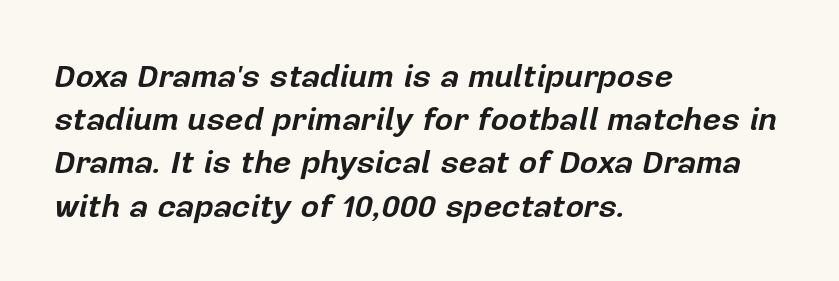
The image shows 32 px bold type, italic (leaning right); set left-aligned, normal line spacing (1.35x), normal letter spacing, not underlined; low stroke contrast and a medium x-height.
